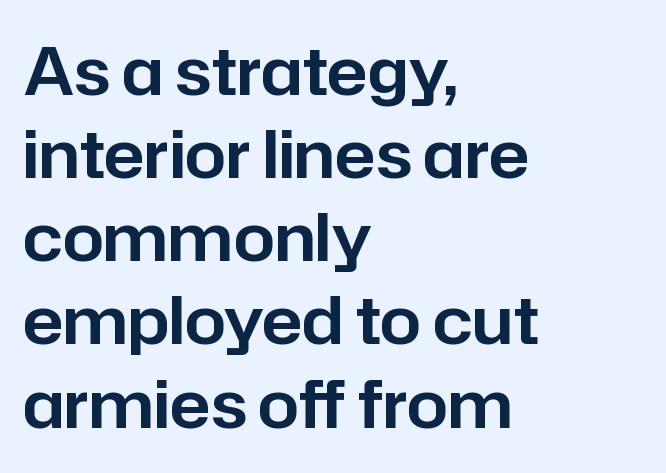
Q: Is the text italic (slanted)? A: No, it is upright.
Q: Is the typeface a serif or a sans-serif typeface? A: Sans-serif.
Q: Is the text underlined? A: No.
Q: How is the paragraph aligned? A: Left-aligned.
Q: Is the spacing between letters normal or unusually wide? A: Normal.
Q: Is the spacing between lines tight, normal or loose? A: Normal.
Q: Width (condensed, normal, or wide)? A: Normal.
Q: Stroke contrast? A: Low.
Q: x-height? A: Medium.
Q: Monospaced? A: No.
